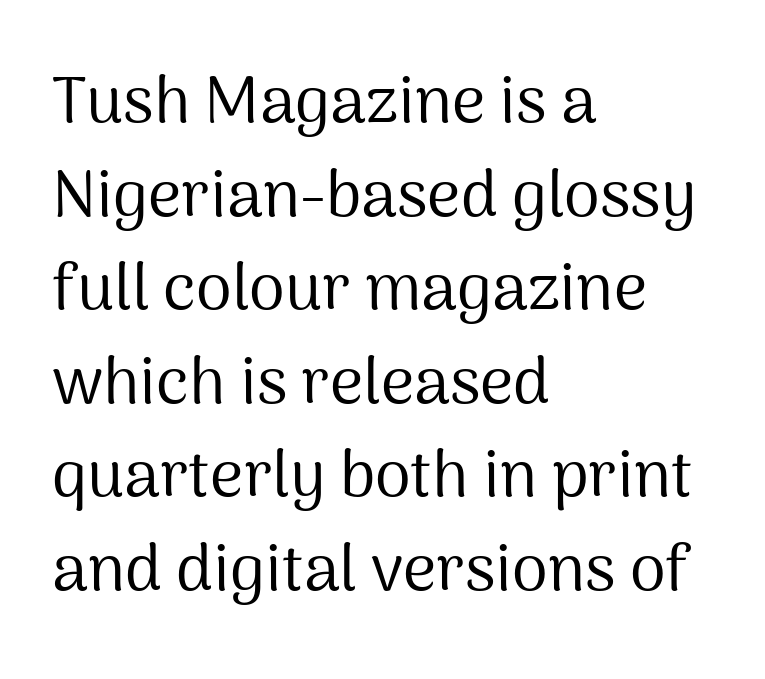
{"serif": "no", "italic": "no", "bold": "no", "weight": "regular", "width": "normal", "stroke_contrast": "medium", "x_height": "medium", "monospaced": "no", "underline": "no", "align": "left", "line_spacing": "normal", "line_spacing_ratio": 1.44, "letter_spacing": "normal", "letter_spacing_em": 0.0, "glyph_px": 65}
